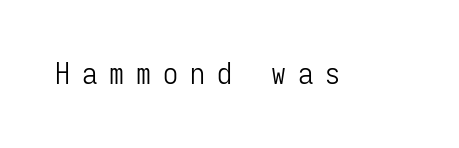
You can tell from the bare stems that sans-serif type was used. Note the uniform advance width — an 'i' takes as much space as an 'm'. There is plenty of visible air inserted between adjacent glyphs. Every stem runs plumb, perpendicular to the baseline.
